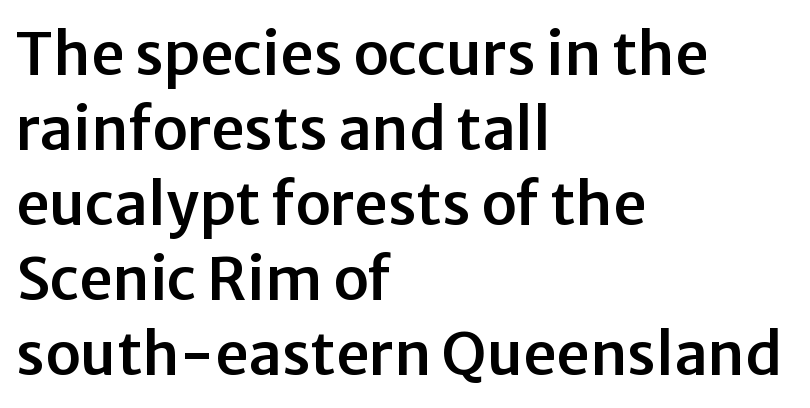
Q: Is the text italic (slanted)? A: No, it is upright.
Q: Is the typeface a serif or a sans-serif typeface? A: Sans-serif.
Q: Is the text underlined? A: No.
Q: How is the paragraph aligned? A: Left-aligned.
Q: Is the spacing between letters normal or unusually wide? A: Normal.
Q: Is the spacing between lines tight, normal or loose? A: Normal.
Q: Width (condensed, normal, or wide)? A: Normal.
Q: Stroke contrast? A: Low.
Q: x-height? A: Medium.
Q: Monospaced? A: No.
